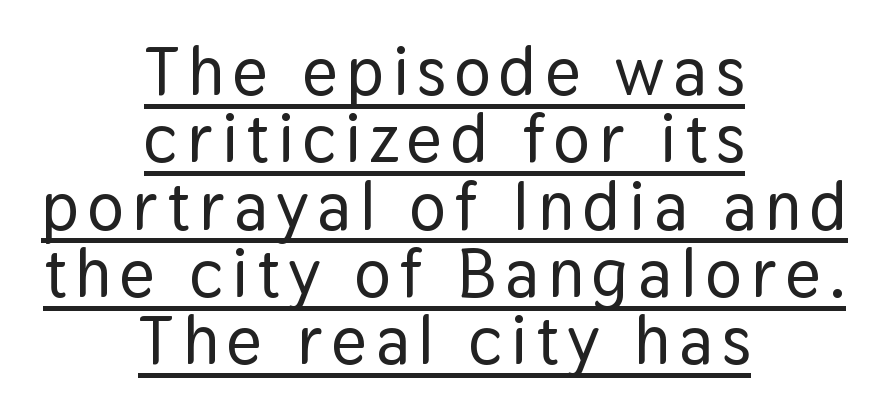
The specimen includes a rule beneath the text block's lines. Does the leading feel generous? Not at all — it's pinched. The paragraph has two soft edges and a firm central axis. Looks like regular typesetting: each glyph gets only the width it needs. Style check: upright.
